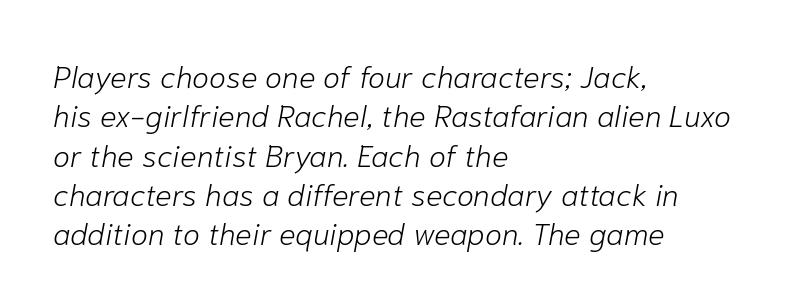
{"italic": "yes", "lean": "right", "slant_degrees": 10, "bold": "no", "weight": "light", "width": "normal", "stroke_contrast": "low", "x_height": "medium", "monospaced": "no", "underline": "no", "align": "left", "line_spacing": "normal", "line_spacing_ratio": 1.27, "letter_spacing": "normal", "letter_spacing_em": 0.0, "glyph_px": 31}
